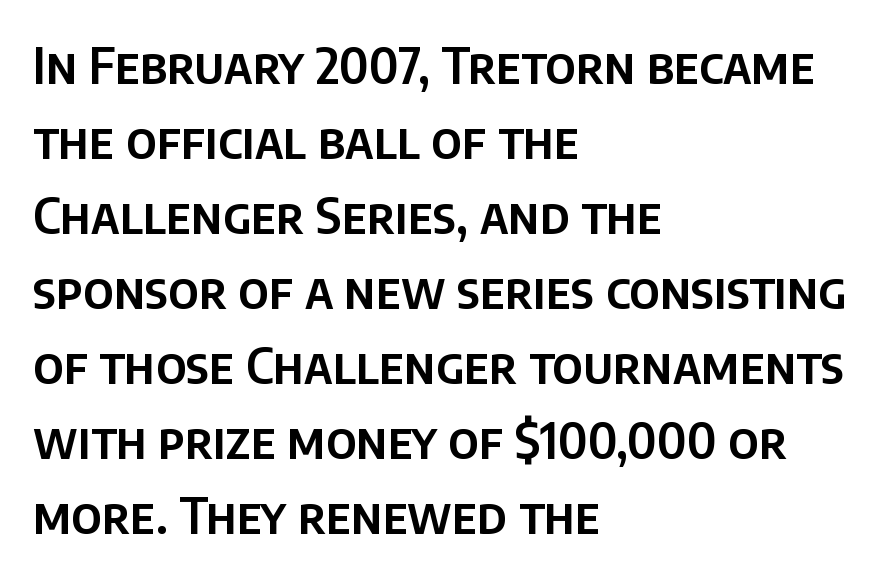
{"serif": "no", "italic": "no", "width": "normal", "stroke_contrast": "low", "x_height": "large", "monospaced": "no", "underline": "no", "align": "left", "line_spacing": "normal", "line_spacing_ratio": 1.53, "letter_spacing": "normal", "letter_spacing_em": 0.0, "glyph_px": 49}
